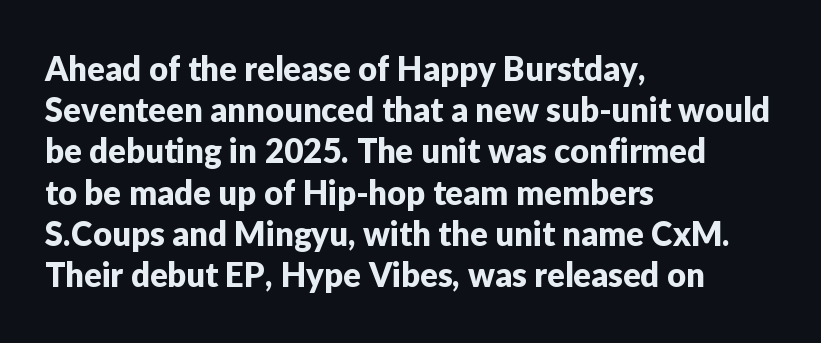
The image shows 33 px sans-serif type, upright; set left-aligned, normal line spacing (1.25x), normal letter spacing, not underlined; low stroke contrast and a medium x-height.
